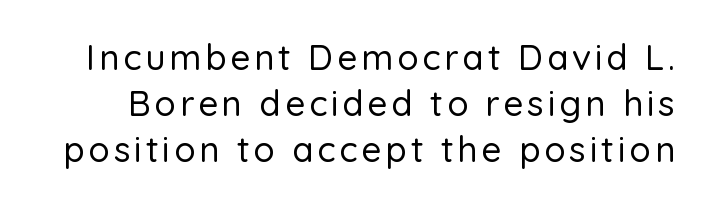
Q: Is the text italic (slanted)? A: No, it is upright.
Q: Is the typeface a serif or a sans-serif typeface? A: Sans-serif.
Q: Is the text underlined? A: No.
Q: Is the spacing between lines tight, normal or loose? A: Normal.
Q: Width (condensed, normal, or wide)? A: Normal.
Q: Stroke contrast? A: Low.
Q: x-height? A: Medium.
Q: Monospaced? A: No.
